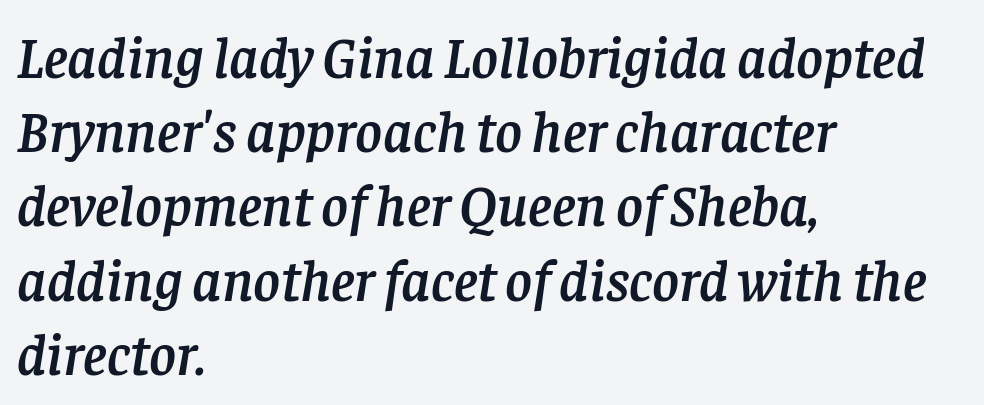
Q: Is the text italic (slanted)? A: Yes, it leans right by about 8 degrees.
Q: Is the typeface a serif or a sans-serif typeface? A: Serif.
Q: Is the text underlined? A: No.
Q: How is the paragraph aligned? A: Left-aligned.
Q: Is the spacing between letters normal or unusually wide? A: Normal.
Q: Is the spacing between lines tight, normal or loose? A: Normal.
Q: Width (condensed, normal, or wide)? A: Normal.
Q: Stroke contrast? A: Low.
Q: x-height? A: Large.
Q: Monospaced? A: No.
